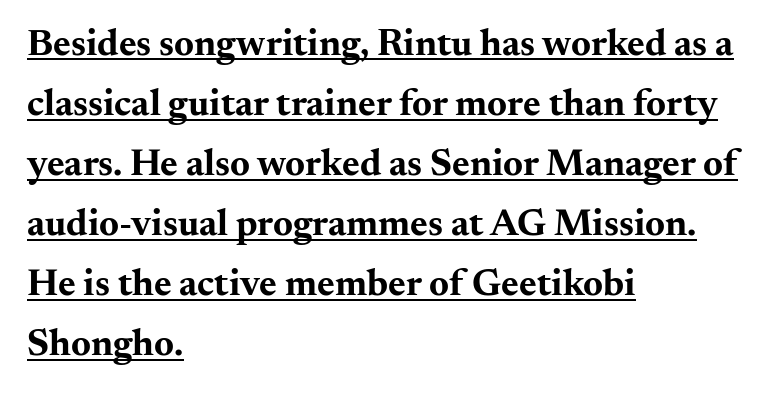
The line-height multiplier appears to be the usual default. Typographic density is high because the face is bold. Is this a fixed-width face? No — the glyphs have proportional, varying widths. Letterform terminals end in serifs throughout the passage. Tall strokes in this sample are plumb rather than angled. Standard letterfit; no display-style spreading of the glyphs.
